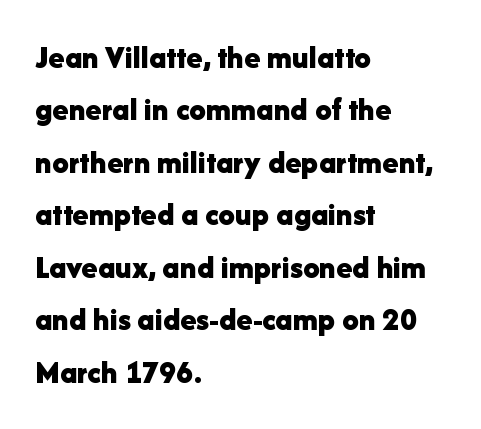
Q: Is the text bold? A: Yes.
Q: Is the text italic (slanted)? A: No, it is upright.
Q: Is the typeface a serif or a sans-serif typeface? A: Sans-serif.
Q: Is the text underlined? A: No.
Q: How is the paragraph aligned? A: Left-aligned.
Q: Is the spacing between letters normal or unusually wide? A: Normal.
Q: Is the spacing between lines tight, normal or loose? A: Normal.
Q: Width (condensed, normal, or wide)? A: Normal.
Q: Stroke contrast? A: Low.
Q: x-height? A: Medium.
Q: Monospaced? A: No.
